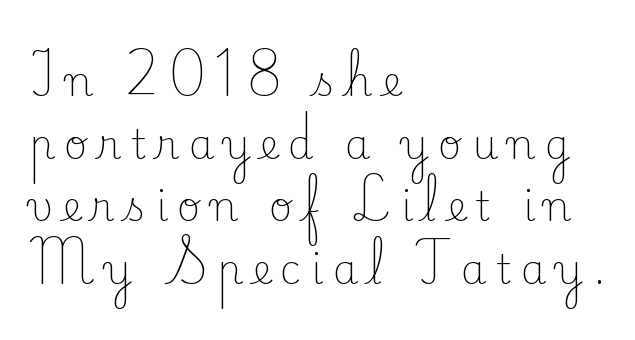
Q: Is the text bold? A: No.
Q: Is the text italic (slanted)? A: No, it is upright.
Q: Is the typeface a serif or a sans-serif typeface? A: Serif.
Q: Is the text underlined? A: No.
Q: How is the paragraph aligned? A: Left-aligned.
Q: Is the spacing between letters normal or unusually wide? A: Unusually wide.
Q: Is the spacing between lines tight, normal or loose? A: Normal.
Q: Width (condensed, normal, or wide)? A: Normal.
Q: Stroke contrast? A: Low.
Q: x-height? A: Small.
Q: Monospaced? A: No.
